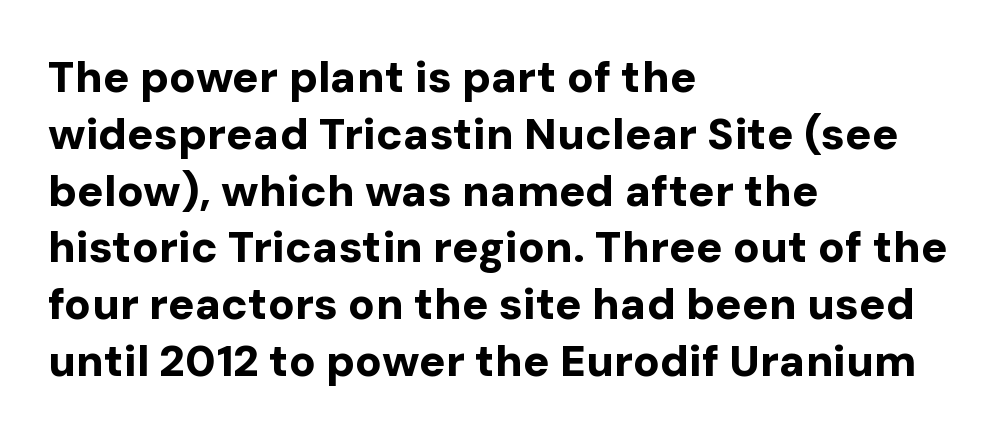
Q: Is the text bold? A: Yes.
Q: Is the text italic (slanted)? A: No, it is upright.
Q: Is the typeface a serif or a sans-serif typeface? A: Sans-serif.
Q: Is the text underlined? A: No.
Q: How is the paragraph aligned? A: Left-aligned.
Q: Is the spacing between letters normal or unusually wide? A: Normal.
Q: Is the spacing between lines tight, normal or loose? A: Normal.
Q: Width (condensed, normal, or wide)? A: Normal.
Q: Stroke contrast? A: Low.
Q: x-height? A: Medium.
Q: Monospaced? A: No.
